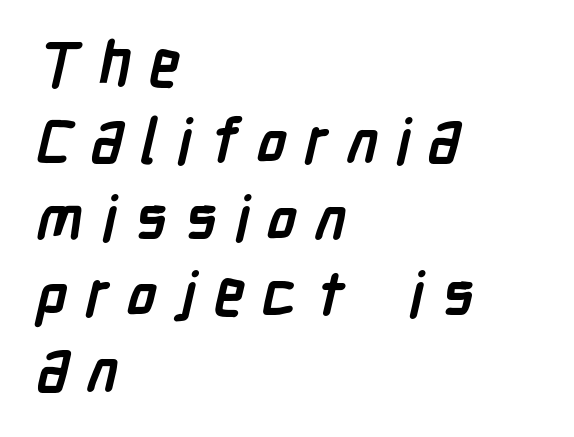
The image shows 62 px semibold, condensed sans-serif type; set left-aligned, line spacing 1.23x, unusually wide letter spacing (+0.29 em), not underlined; low stroke contrast and a medium x-height.
